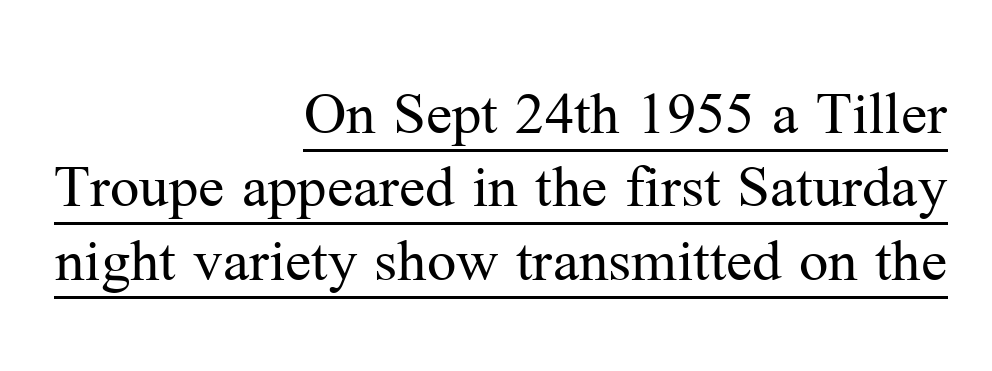
{"serif": "yes", "italic": "no", "bold": "no", "weight": "regular", "width": "normal", "stroke_contrast": "medium", "x_height": "medium", "monospaced": "no", "underline": "yes", "align": "right", "line_spacing": "tight", "line_spacing_ratio": 1.13, "letter_spacing": "normal", "letter_spacing_em": 0.0, "glyph_px": 65}
